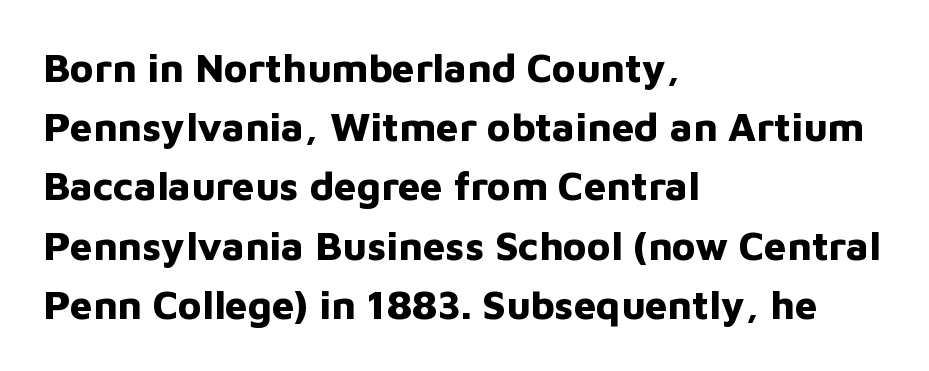
The image shows 40 px bold sans-serif type, upright; set left-aligned, normal line spacing (1.48x), normal letter spacing, not underlined; low stroke contrast and a medium x-height.
